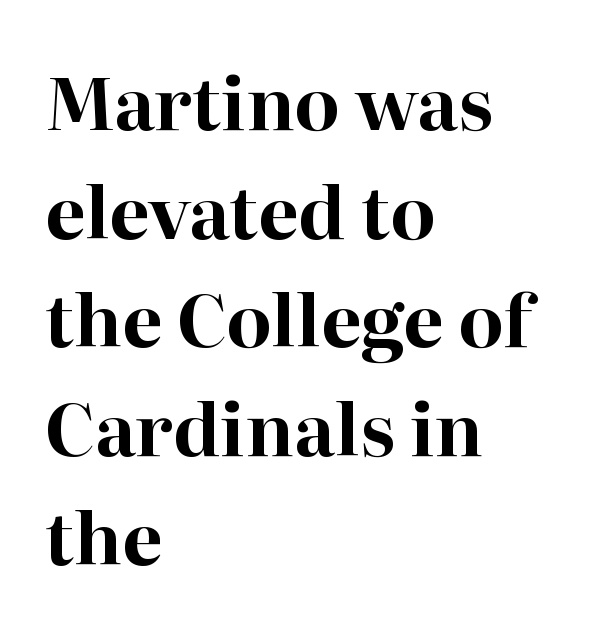
Q: Is the text bold? A: Yes.
Q: Is the text italic (slanted)? A: No, it is upright.
Q: Is the typeface a serif or a sans-serif typeface? A: Serif.
Q: Is the text underlined? A: No.
Q: How is the paragraph aligned? A: Left-aligned.
Q: Is the spacing between letters normal or unusually wide? A: Normal.
Q: Is the spacing between lines tight, normal or loose? A: Normal.
Q: Width (condensed, normal, or wide)? A: Normal.
Q: Stroke contrast? A: High.
Q: x-height? A: Medium.
Q: Monospaced? A: No.
